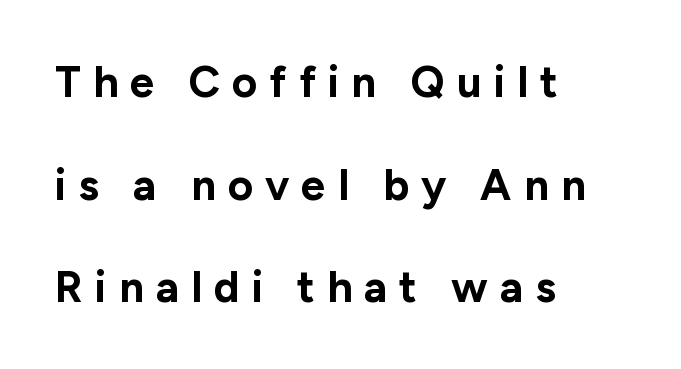
Q: Is the text bold? A: Yes.
Q: Is the text italic (slanted)? A: No, it is upright.
Q: Is the typeface a serif or a sans-serif typeface? A: Sans-serif.
Q: Is the text underlined? A: No.
Q: How is the paragraph aligned? A: Left-aligned.
Q: Is the spacing between letters normal or unusually wide? A: Unusually wide.
Q: Is the spacing between lines tight, normal or loose? A: Loose.
Q: Width (condensed, normal, or wide)? A: Normal.
Q: Stroke contrast? A: Low.
Q: x-height? A: Medium.
Q: Monospaced? A: No.
